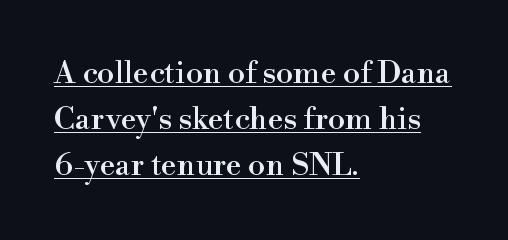
Q: Is the text italic (slanted)? A: No, it is upright.
Q: Is the typeface a serif or a sans-serif typeface? A: Serif.
Q: Is the text underlined? A: Yes.
Q: How is the paragraph aligned? A: Left-aligned.
Q: Is the spacing between letters normal or unusually wide? A: Normal.
Q: Is the spacing between lines tight, normal or loose? A: Normal.
Q: Width (condensed, normal, or wide)? A: Normal.
Q: Stroke contrast? A: High.
Q: x-height? A: Small.
Q: Monospaced? A: No.
